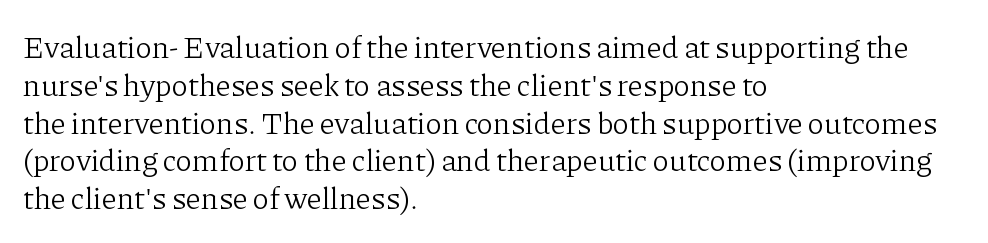
Teacher's note: observe the even left margin — that is flush-left alignment. The characters display serif detailing at their extremities. Note the varied advance widths — an 'i' is clearly narrower than an 'm'. This reads as an unemphasized weight, regular at the heaviest.
